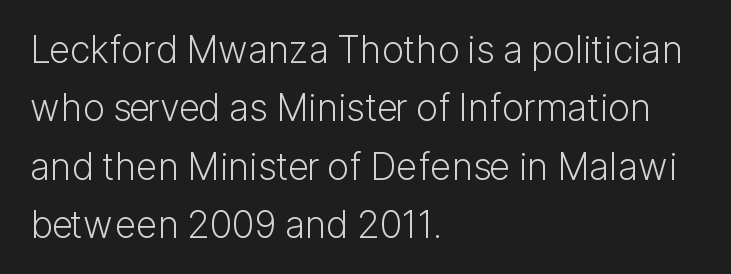
The face used here is proportionally spaced, like ordinary book or web type. Stems and bowls with no extra thickness — not bold. Unmarked baselines from the first word to the last. A normal amount of white space separates one row of letters from the next.
